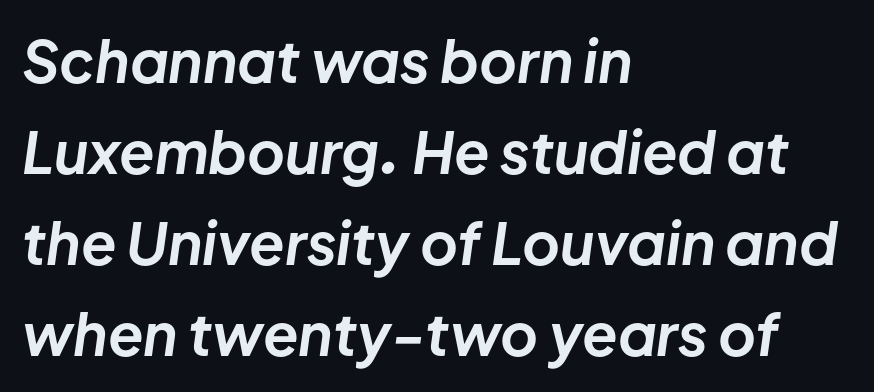
{"italic": "yes", "lean": "right", "slant_degrees": 8, "bold": "yes", "weight": "bold", "width": "normal", "stroke_contrast": "low", "x_height": "medium", "monospaced": "no", "underline": "no", "align": "left", "line_spacing": "normal", "line_spacing_ratio": 1.57, "letter_spacing": "normal", "letter_spacing_em": 0.0, "glyph_px": 58}
